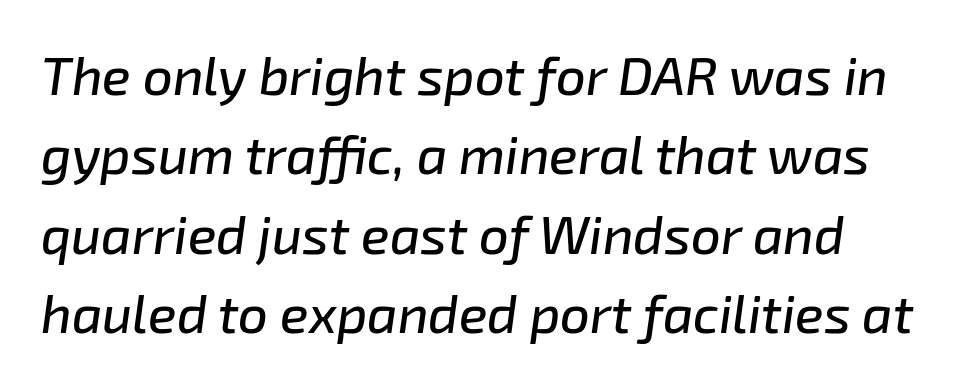
{"italic": "yes", "lean": "right", "slant_degrees": 8, "width": "normal", "stroke_contrast": "low", "x_height": "medium", "monospaced": "no", "underline": "no", "line_spacing": "normal", "line_spacing_ratio": 1.5, "letter_spacing": "normal", "letter_spacing_em": 0.0, "glyph_px": 53}
